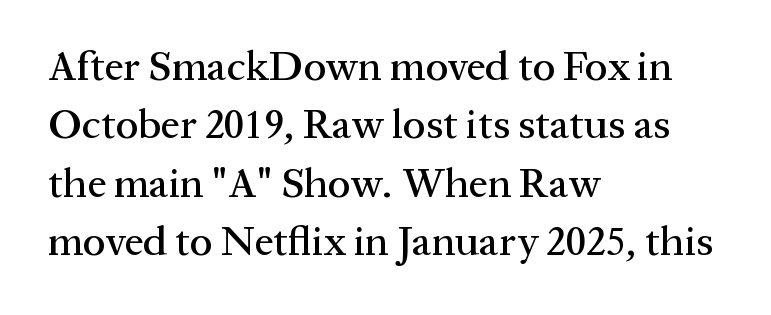
Serifs: yes, visible at the terminals of the letterforms. This block has exactly the height ordinary leading produces. Plain, unruled lines of type. Tall strokes in this sample are plumb rather than angled.
